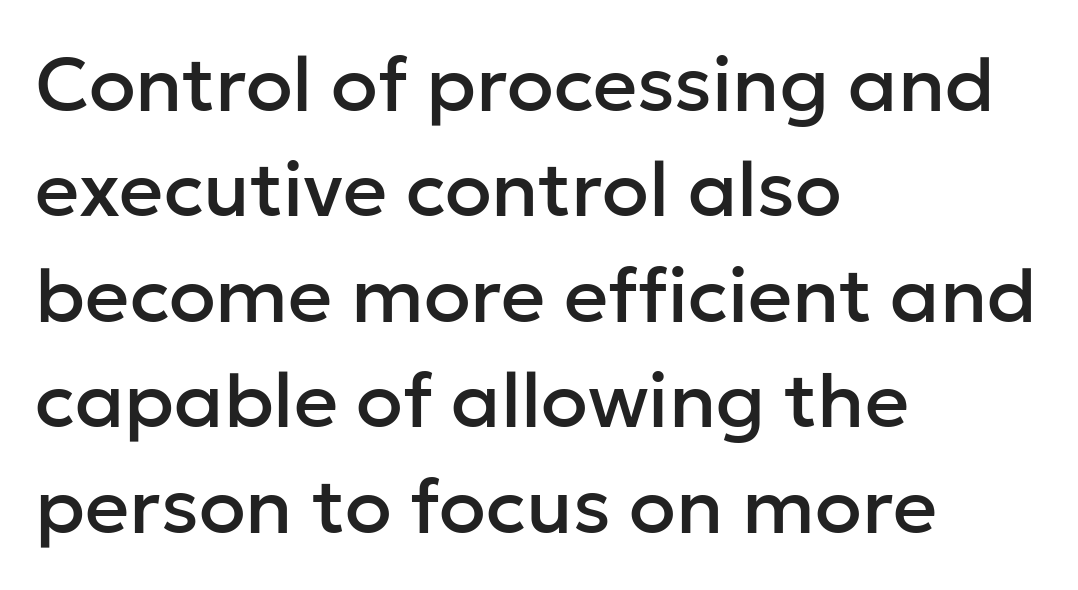
This sample has the flowing, uneven cadence of proportional lettering. Typeset ragged right — the left edge is the straight one. Typographically, this falls in the sans-serif category. Successive baselines arrive at the customary interval. Nobody drew a line under any word here.
